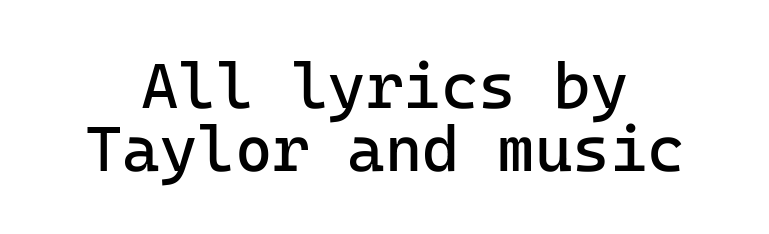
Q: Is the text bold? A: No.
Q: Is the text italic (slanted)? A: No, it is upright.
Q: Is the typeface a serif or a sans-serif typeface? A: Sans-serif.
Q: Is the text underlined? A: No.
Q: How is the paragraph aligned? A: Centered.
Q: Is the spacing between letters normal or unusually wide? A: Normal.
Q: Is the spacing between lines tight, normal or loose? A: Tight.
Q: Width (condensed, normal, or wide)? A: Normal.
Q: Stroke contrast? A: Low.
Q: x-height? A: Medium.
Q: Monospaced? A: Yes.
